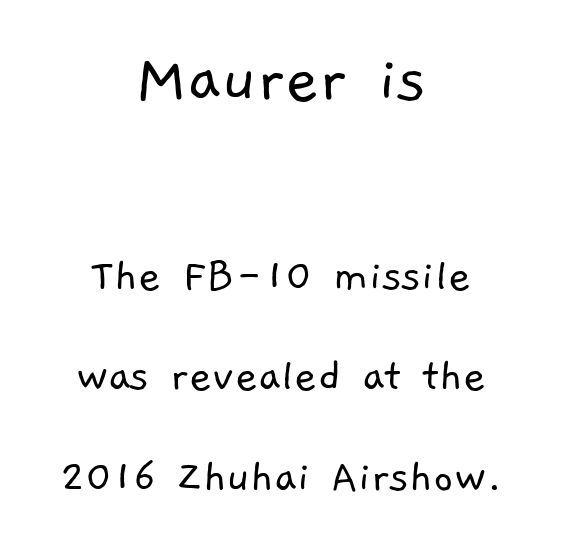
The paragraph shown floats in the horizontal middle. A great deal of white space separates one row of letters from the next. Honestly, the letter spacing is just normal — you wouldn't notice it. Nope, no serifs anywhere on these letters. Whoever set this made the first block the dominant, larger element.
